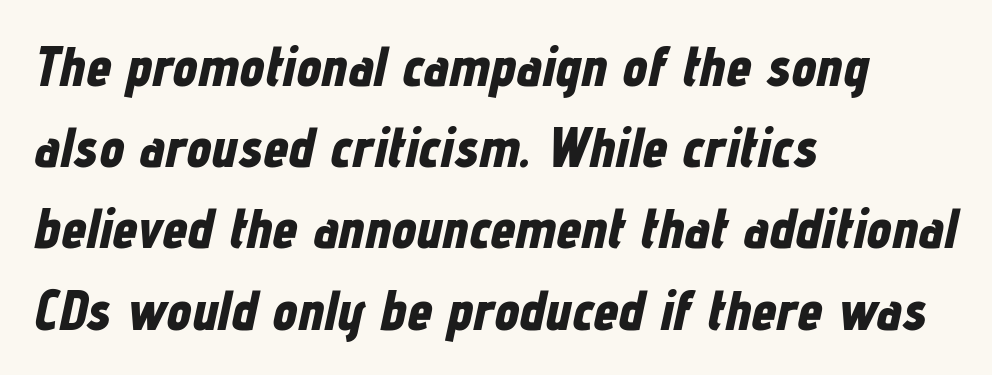
Q: Is the text bold? A: Yes.
Q: Is the text italic (slanted)? A: Yes, it leans right by about 12 degrees.
Q: Is the text underlined? A: No.
Q: How is the paragraph aligned? A: Left-aligned.
Q: Is the spacing between letters normal or unusually wide? A: Normal.
Q: Is the spacing between lines tight, normal or loose? A: Normal.
Q: Width (condensed, normal, or wide)? A: Condensed.
Q: Stroke contrast? A: Low.
Q: x-height? A: Medium.
Q: Monospaced? A: No.
